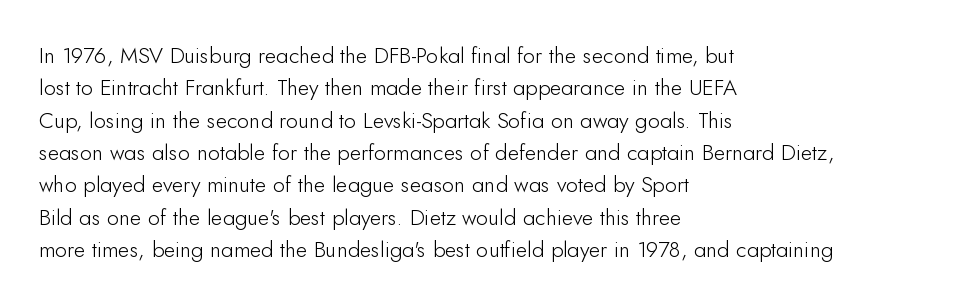
The image shows 22 px text type, upright; set left-aligned, normal line spacing (1.47x), normal letter spacing, not underlined.
